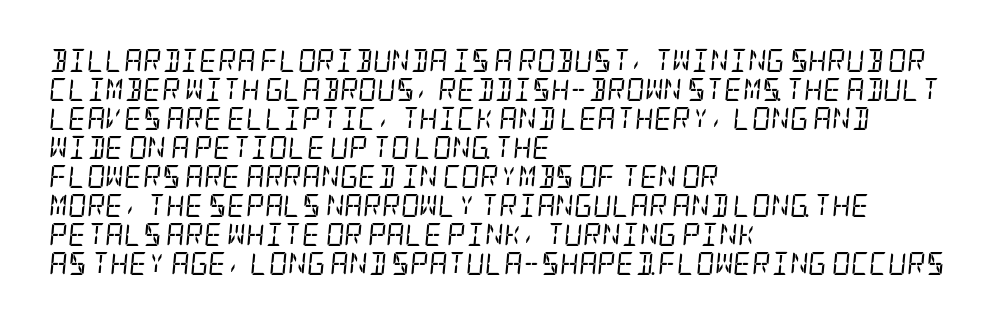
The image shows 23 px text type, italic (leaning right); set left-aligned, normal line spacing (1.26x), normal letter spacing, not underlined.
